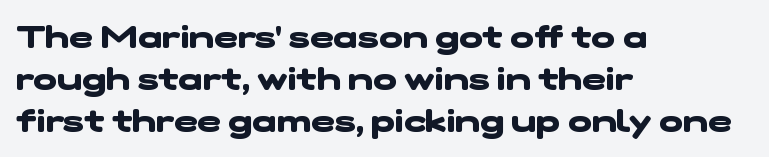
{"serif": "no", "bold": "yes", "weight": "heavy", "width": "wide", "stroke_contrast": "low", "x_height": "medium", "monospaced": "no", "underline": "no", "align": "left", "line_spacing": "normal", "line_spacing_ratio": 1.32, "letter_spacing": "normal", "letter_spacing_em": 0.0, "glyph_px": 32}
